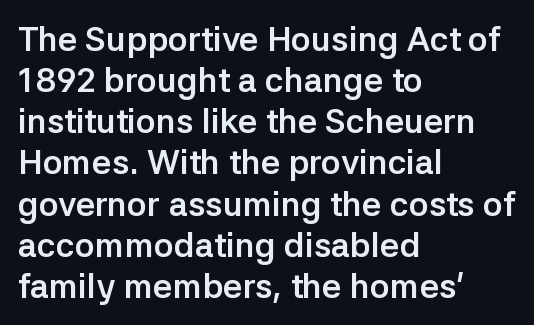
Q: Is the text bold? A: Yes.
Q: Is the text italic (slanted)? A: No, it is upright.
Q: Is the typeface a serif or a sans-serif typeface? A: Sans-serif.
Q: Is the text underlined? A: No.
Q: How is the paragraph aligned? A: Left-aligned.
Q: Is the spacing between letters normal or unusually wide? A: Normal.
Q: Width (condensed, normal, or wide)? A: Normal.
Q: Stroke contrast? A: Low.
Q: x-height? A: Medium.
Q: Monospaced? A: No.
